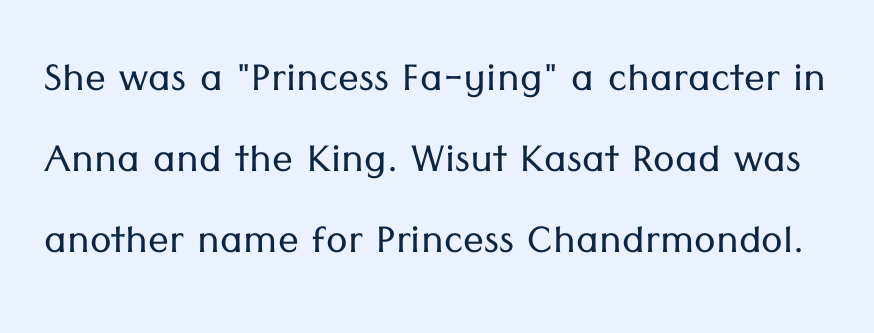
The image shows 52 px light sans-serif type, upright; set normal line spacing (1.56x), normal letter spacing, not underlined; low stroke contrast and a medium x-height.
